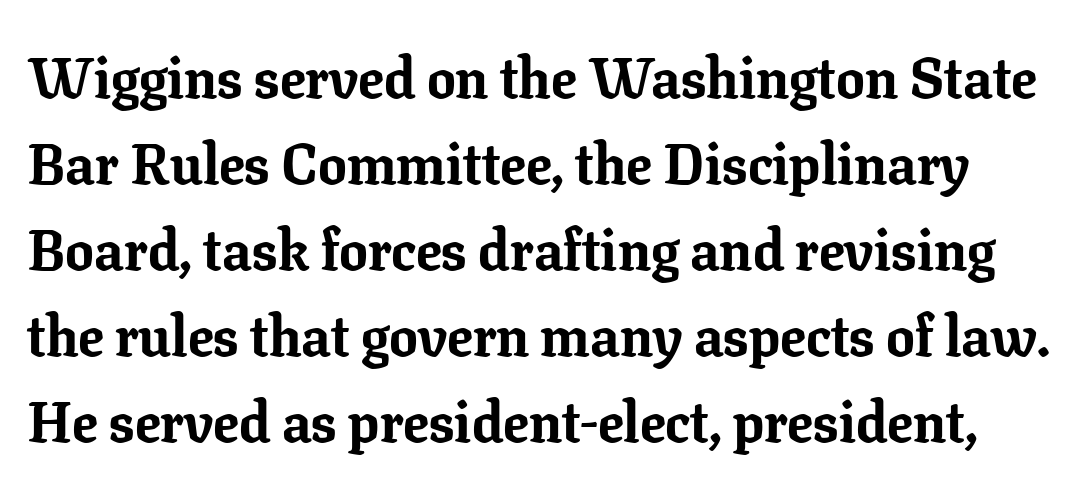
Q: Is the text bold? A: Yes.
Q: Is the text italic (slanted)? A: No, it is upright.
Q: Is the typeface a serif or a sans-serif typeface? A: Serif.
Q: Is the text underlined? A: No.
Q: Is the spacing between letters normal or unusually wide? A: Normal.
Q: Is the spacing between lines tight, normal or loose? A: Normal.
Q: Width (condensed, normal, or wide)? A: Normal.
Q: Stroke contrast? A: Low.
Q: x-height? A: Medium.
Q: Monospaced? A: No.
